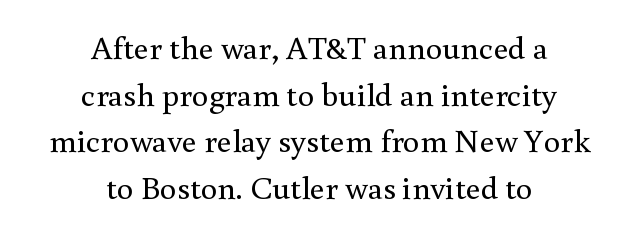
The compositor balanced each line on the midline. Summary of weight: not heavy and not bold. No word sits above an underline. Character widths vary here, with narrow letters taking less room than wide ones.
